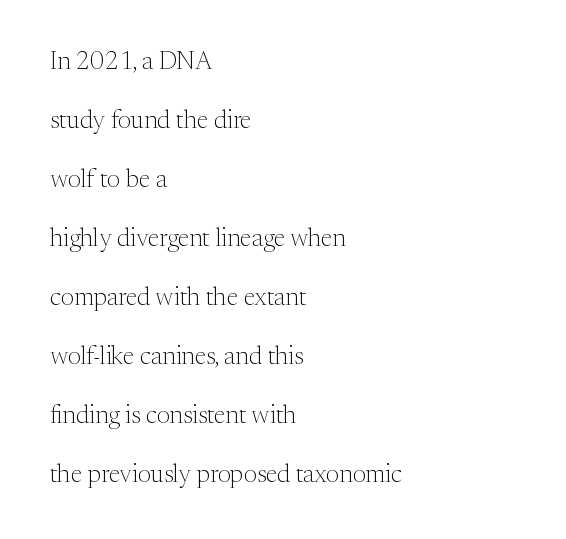
Q: Is the text bold? A: No.
Q: Is the text italic (slanted)? A: No, it is upright.
Q: Is the text underlined? A: No.
Q: How is the paragraph aligned? A: Left-aligned.
Q: Is the spacing between letters normal or unusually wide? A: Normal.
Q: Is the spacing between lines tight, normal or loose? A: Loose.
